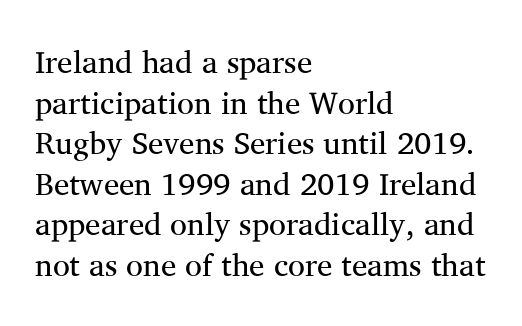
The image shows 31 px regular-weight serif type, upright; set left-aligned, normal line spacing (1.31x), normal letter spacing, not underlined; medium stroke contrast and a medium x-height.
